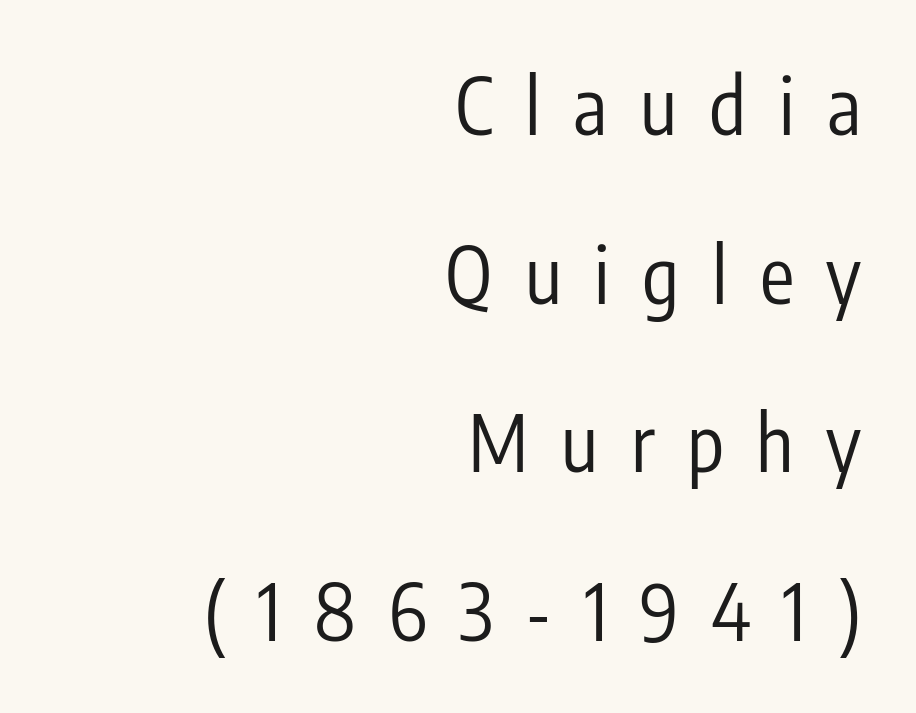
The image shows 77 px regular-weight, condensed sans-serif type, upright; set right-aligned, loose line spacing (2.19x), unusually wide letter spacing (+0.42 em), not underlined; low stroke contrast and a medium x-height.
